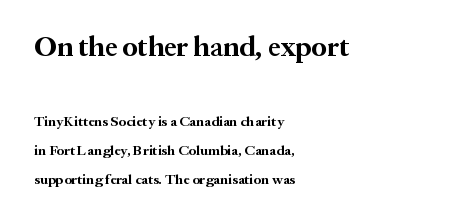
Serifs: yes, visible at the terminals of the letterforms. Chunky letters — that's bold for sure. This sample has the flowing, uneven cadence of proportional lettering. Ascenders rise straight up at ninety degrees. The specimen omits any rule beneath the text block's lines.
